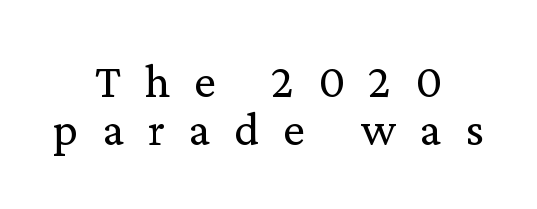
Q: Is the text bold? A: No.
Q: Is the text italic (slanted)? A: No, it is upright.
Q: Is the typeface a serif or a sans-serif typeface? A: Serif.
Q: Is the text underlined? A: No.
Q: How is the paragraph aligned? A: Centered.
Q: Is the spacing between letters normal or unusually wide? A: Unusually wide.
Q: Is the spacing between lines tight, normal or loose? A: Tight.
Q: Width (condensed, normal, or wide)? A: Normal.
Q: Stroke contrast? A: Low.
Q: x-height? A: Medium.
Q: Monospaced? A: No.
